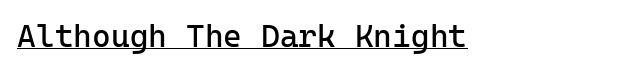
Q: Is the text bold? A: No.
Q: Is the text italic (slanted)? A: No, it is upright.
Q: Is the typeface a serif or a sans-serif typeface? A: Sans-serif.
Q: Is the text underlined? A: Yes.
Q: Is the spacing between letters normal or unusually wide? A: Normal.
Q: Width (condensed, normal, or wide)? A: Normal.
Q: Stroke contrast? A: Low.
Q: x-height? A: Medium.
